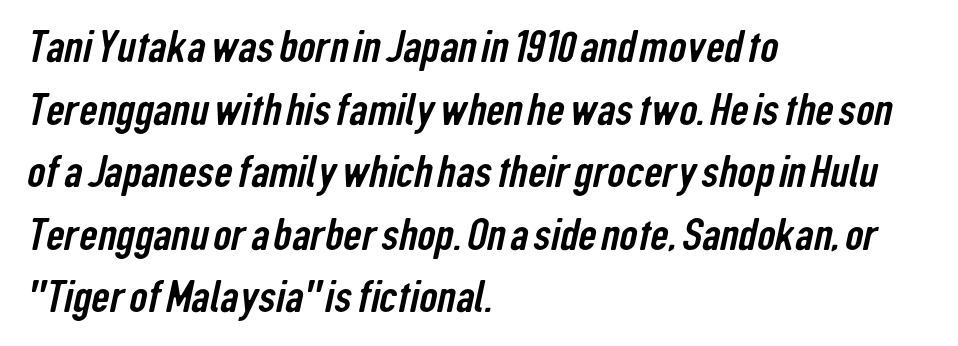
The image shows 45 px condensed sans-serif type; set left-aligned, normal line spacing (1.39x), normal letter spacing, not underlined; low stroke contrast and a medium x-height.
